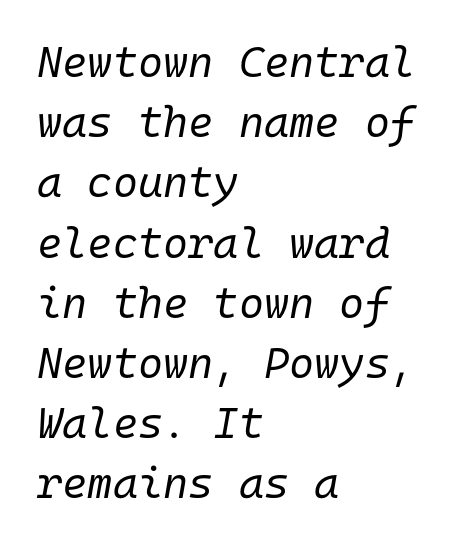
Interline gaps are of average width in this sample. Style check: oblique. This rendering features lettering with no underline. No letter is thick-stroked: the sample isn't bold.
